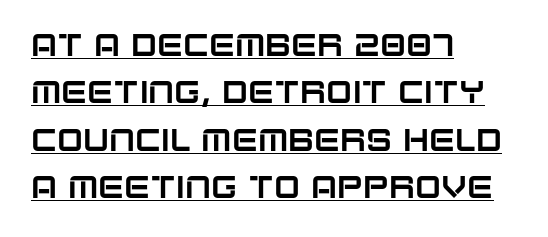
The image shows 31 px sans-serif type, upright; set left-aligned, normal line spacing (1.53x), normal letter spacing, underlined; low stroke contrast and a large x-height.
